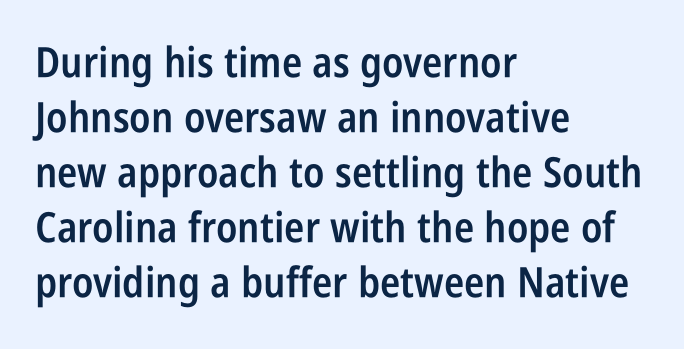
Character widths vary here, with narrow letters taking less room than wide ones. The passage shown is not underscored anywhere. Students, note that the glyphs here touch the page at normal intervals. Grotesque or geometric, the face here clearly has no serifs. Upright lettering throughout. Rows of type keep a routine distance in the vertical direction.
